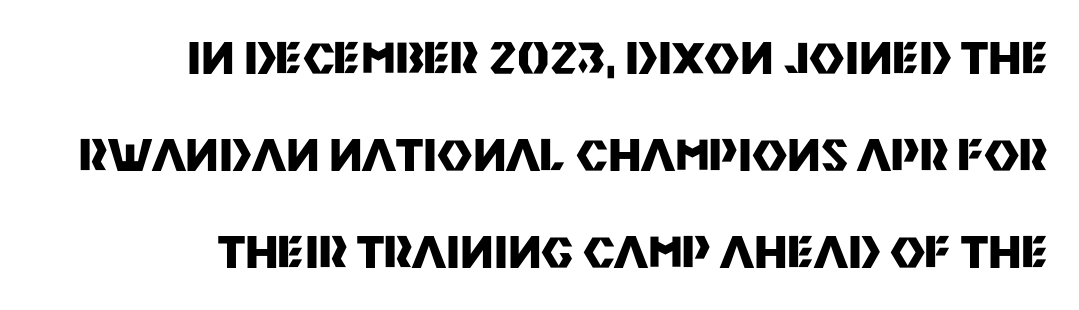
{"serif": "no", "italic": "no", "bold": "yes", "weight": "heavy", "width": "normal", "stroke_contrast": "medium", "x_height": "large", "monospaced": "no", "underline": "no", "align": "right", "line_spacing": "loose", "line_spacing_ratio": 2.26, "letter_spacing": "normal", "letter_spacing_em": 0.0, "glyph_px": 43}
